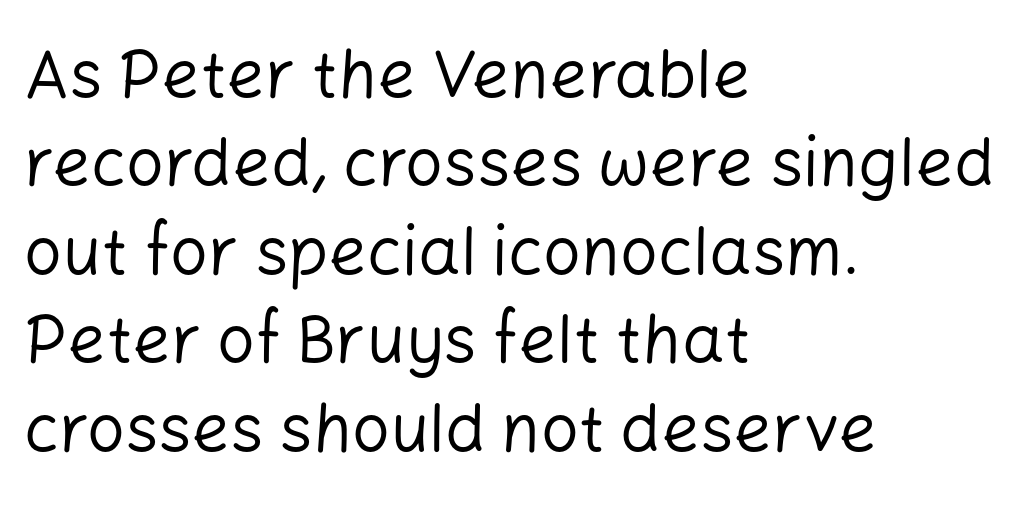
Characters follow at the spacing the type designer built in. Type style note: lacks serifs. Each stroke keeps to a modest, everyday thickness or less. The designer left line spacing at the default. Underlining? Definitely not there.
